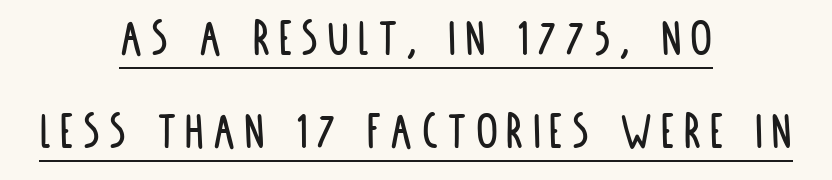
Q: Is the text italic (slanted)? A: No, it is upright.
Q: Is the typeface a serif or a sans-serif typeface? A: Sans-serif.
Q: Is the text underlined? A: Yes.
Q: How is the paragraph aligned? A: Centered.
Q: Is the spacing between lines tight, normal or loose? A: Normal.
Q: Width (condensed, normal, or wide)? A: Condensed.
Q: Stroke contrast? A: Low.
Q: x-height? A: Large.
Q: Monospaced? A: No.
